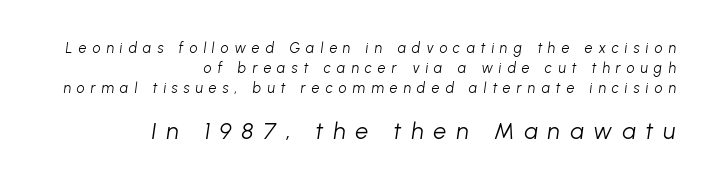
{"italic": "yes", "lean": "right", "slant_degrees": 8, "bold": "no", "underline": "no", "align": "right", "line_spacing": "normal", "line_spacing_ratio": 1.43, "letter_spacing": "wide", "letter_spacing_em": 0.43, "larger_block": "second", "size_ratio": 1.64, "glyph_px": 23}
